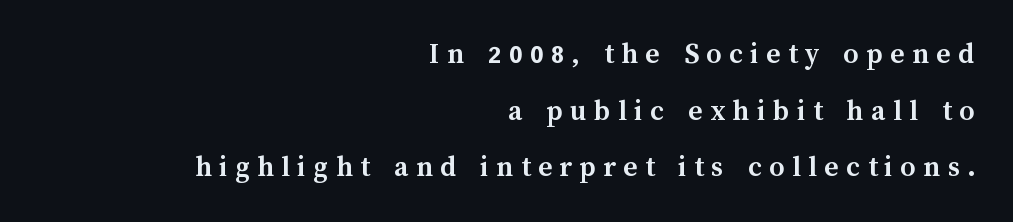
The image shows 30 px semibold type, upright; set right-aligned, line spacing 1.89x, unusually wide letter spacing (+0.25 em), not underlined; medium stroke contrast and a medium x-height.
